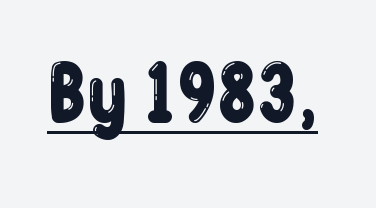
Q: Is the text italic (slanted)? A: No, it is upright.
Q: Is the typeface a serif or a sans-serif typeface? A: Sans-serif.
Q: Is the text underlined? A: Yes.
Q: Is the spacing between letters normal or unusually wide? A: Normal.
Q: Width (condensed, normal, or wide)? A: Condensed.
Q: Stroke contrast? A: Low.
Q: x-height? A: Medium.
Q: Monospaced? A: No.
